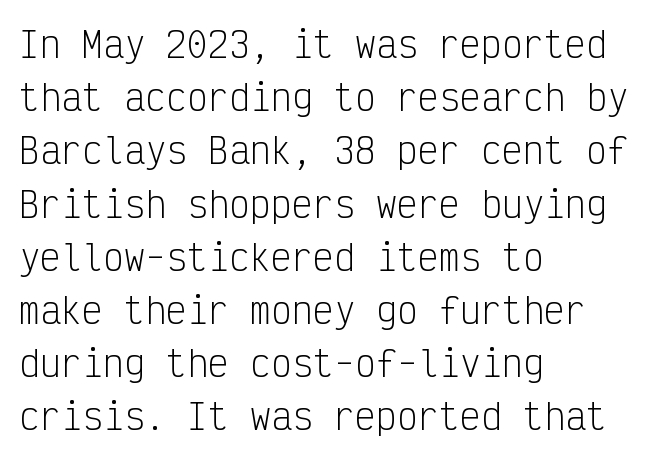
Q: Is the text bold? A: No.
Q: Is the text italic (slanted)? A: No, it is upright.
Q: Is the typeface a serif or a sans-serif typeface? A: Sans-serif.
Q: Is the text underlined? A: No.
Q: How is the paragraph aligned? A: Left-aligned.
Q: Is the spacing between letters normal or unusually wide? A: Normal.
Q: Is the spacing between lines tight, normal or loose? A: Normal.
Q: Width (condensed, normal, or wide)? A: Condensed.
Q: Stroke contrast? A: Low.
Q: x-height? A: Medium.
Q: Monospaced? A: Yes.
